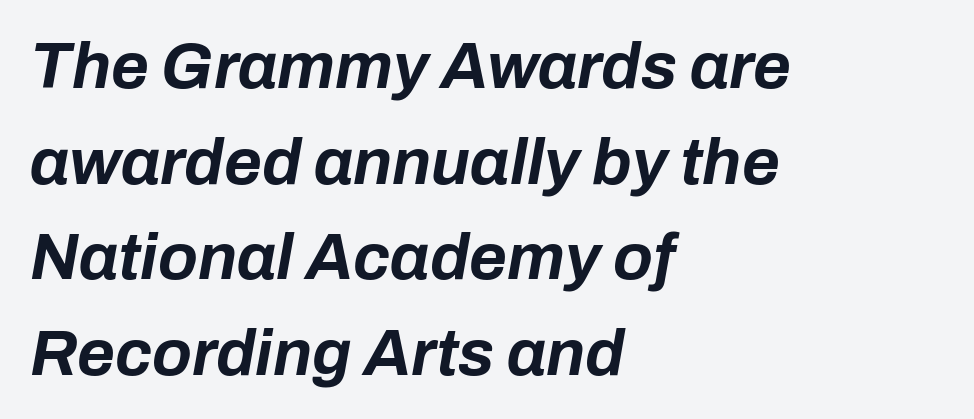
The gaps between neighbouring characters are ordinary and unremarkable. This block has exactly the height ordinary leading produces. Nobody drew a line under any word here. Do the characters align in a grid? No, the font is proportional. Casual observation: everything's shoved over to the left.
